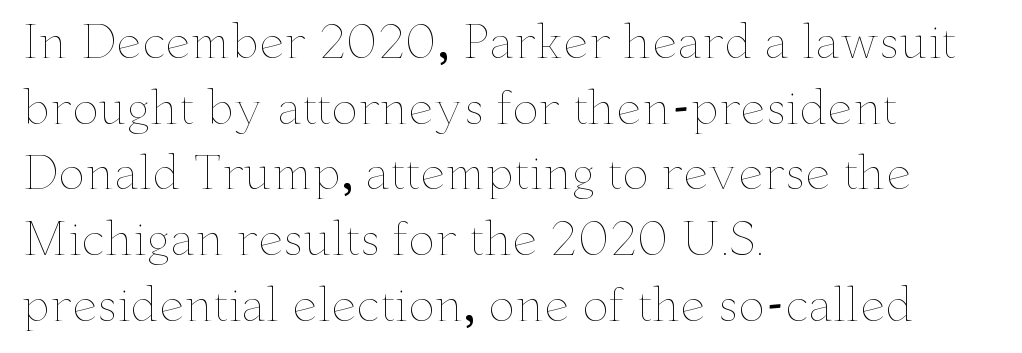
The characters are drawn with everyday or finer stroke widths. The paragraph has a hard left edge and a soft right edge. Note the varied advance widths — an 'i' is clearly narrower than an 'm'. No extra tracking has been applied to these lines. Quick note: underline off.
